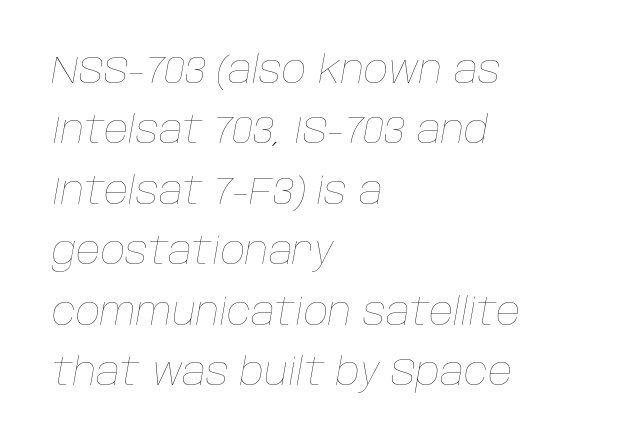
The setting favours the left margin, as ordinary paragraphs usually do. The specimen reads as italic at a glance. The passage shown is typed in a proportional face where columns would drift. This block has exactly the height ordinary leading produces. Heaviness? Minimal to ordinary, like unemphasized prose. These lines keep a tight, regular rhythm from letter to letter.
